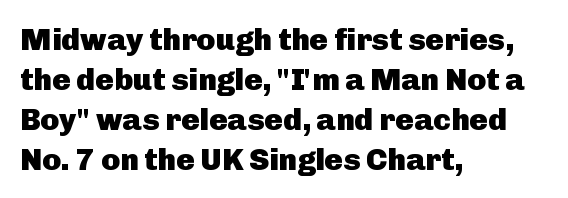
Are there feet on the stems? There aren't — it's a sans. Every row of glyphs begins at an identical x-position on the left. Nobody touched the tracking dial on this one. The letters are bold, with thick, heavy strokes.
